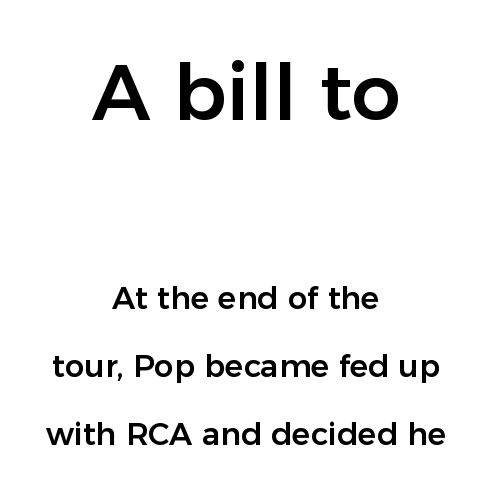
The image shows 78 px sans-serif type, upright; set centered, loose line spacing (2.2x), normal letter spacing, not underlined; the first (top) block is 2.52x larger; low stroke contrast and a medium x-height.
